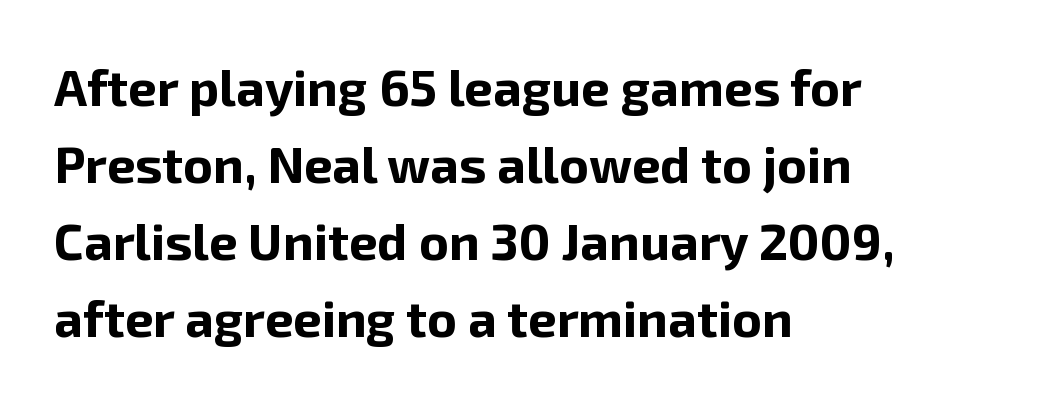
{"serif": "no", "italic": "no", "bold": "yes", "weight": "bold", "width": "normal", "stroke_contrast": "low", "x_height": "medium", "monospaced": "no", "underline": "no", "align": "left", "line_spacing": "normal", "line_spacing_ratio": 1.51, "letter_spacing": "normal", "letter_spacing_em": 0.0, "glyph_px": 51}
